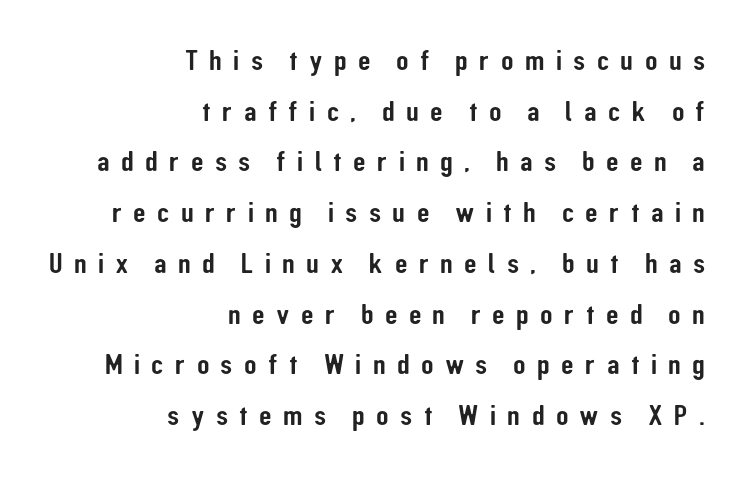
{"serif": "no", "italic": "no", "width": "condensed", "stroke_contrast": "low", "x_height": "medium", "monospaced": "no", "underline": "no", "align": "right", "line_spacing_ratio": 1.75, "letter_spacing": "wide", "letter_spacing_em": 0.39, "glyph_px": 29}
